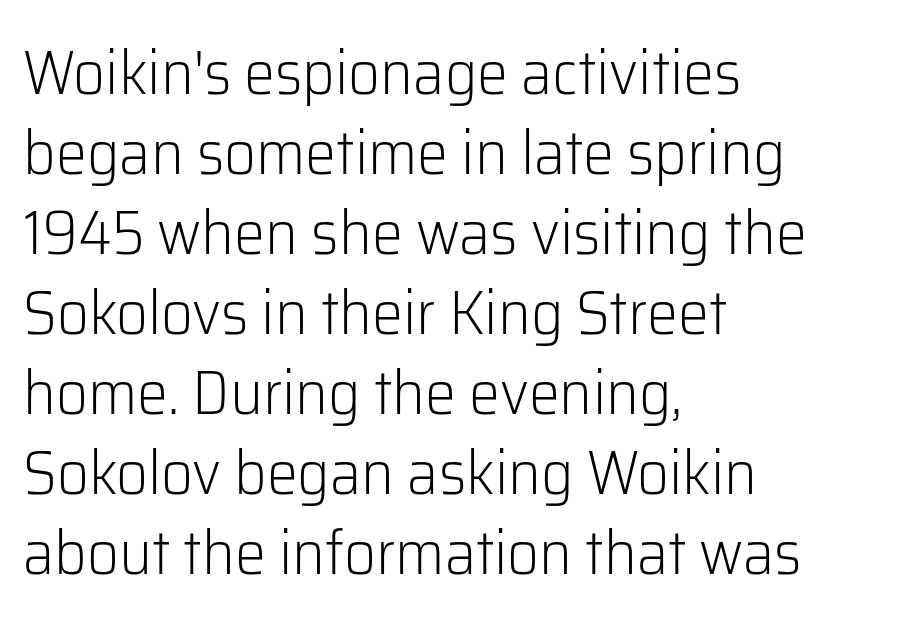
Q: Is the text bold? A: No.
Q: Is the text italic (slanted)? A: No, it is upright.
Q: Is the typeface a serif or a sans-serif typeface? A: Sans-serif.
Q: Is the text underlined? A: No.
Q: How is the paragraph aligned? A: Left-aligned.
Q: Is the spacing between letters normal or unusually wide? A: Normal.
Q: Is the spacing between lines tight, normal or loose? A: Normal.
Q: Width (condensed, normal, or wide)? A: Normal.
Q: Stroke contrast? A: Low.
Q: x-height? A: Medium.
Q: Monospaced? A: No.
